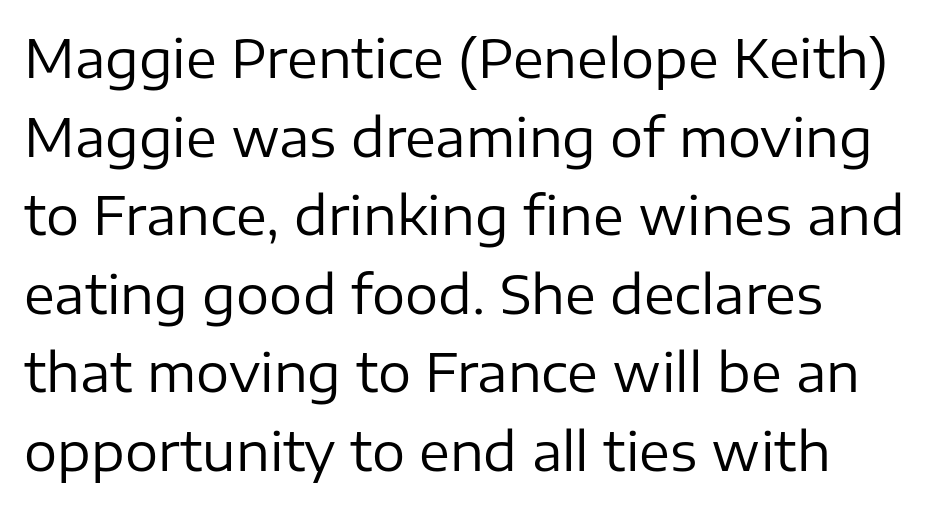
The image shows 52 px regular-weight sans-serif type, upright; set left-aligned, normal line spacing (1.51x), normal letter spacing, not underlined; low stroke contrast and a medium x-height.
